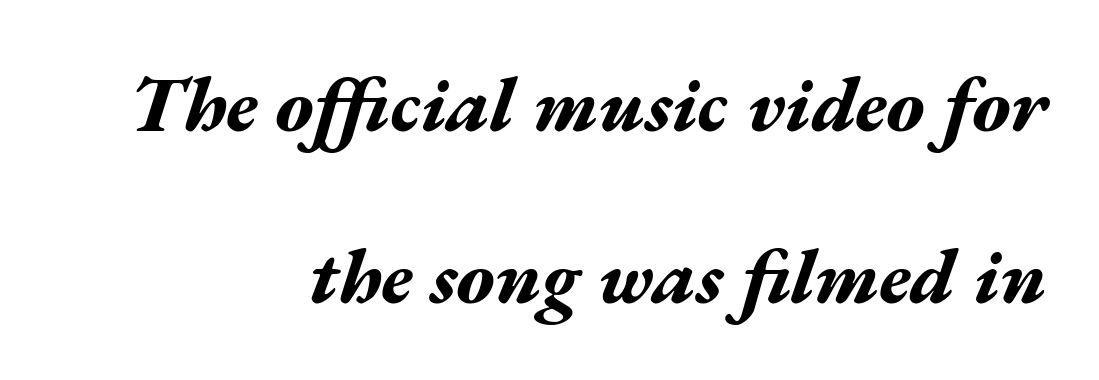
Q: Is the text bold? A: Yes.
Q: Is the text italic (slanted)? A: Yes, it leans right by about 17 degrees.
Q: Is the text underlined? A: No.
Q: How is the paragraph aligned? A: Right-aligned.
Q: Is the spacing between letters normal or unusually wide? A: Normal.
Q: Is the spacing between lines tight, normal or loose? A: Loose.
Q: Width (condensed, normal, or wide)? A: Wide.
Q: Stroke contrast? A: Medium.
Q: x-height? A: Medium.
Q: Monospaced? A: No.
